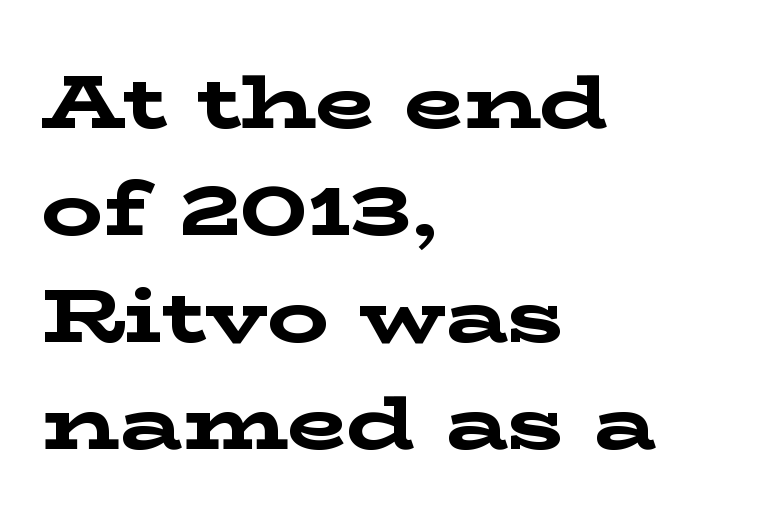
Q: Is the text bold? A: Yes.
Q: Is the text italic (slanted)? A: No, it is upright.
Q: Is the typeface a serif or a sans-serif typeface? A: Serif.
Q: Is the text underlined? A: No.
Q: How is the paragraph aligned? A: Left-aligned.
Q: Is the spacing between letters normal or unusually wide? A: Normal.
Q: Is the spacing between lines tight, normal or loose? A: Normal.
Q: Width (condensed, normal, or wide)? A: Wide.
Q: Stroke contrast? A: Low.
Q: x-height? A: Medium.
Q: Monospaced? A: No.
